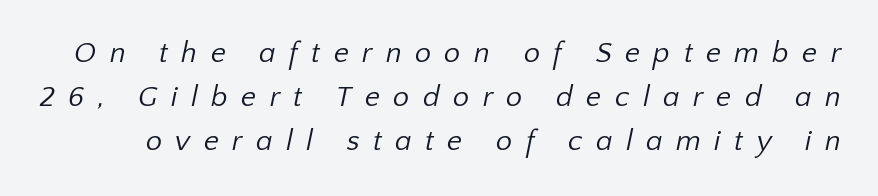
{"serif": "no", "bold": "no", "weight": "regular", "width": "normal", "stroke_contrast": "low", "x_height": "medium", "monospaced": "no", "underline": "no", "line_spacing": "normal", "line_spacing_ratio": 1.52, "letter_spacing": "wide", "letter_spacing_em": 0.46, "glyph_px": 29}
